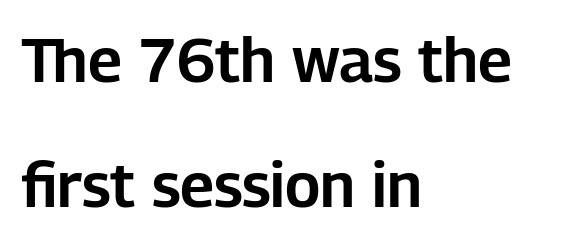
The baseline area is clear. Think of a printed novel: that variable character pitch is what you see here. No italicization has been applied; the sample stays upright. This is sans-serif lettering, the kind often seen on screens and signage. Does the leading feel generous? Absolutely, it's lavish.
